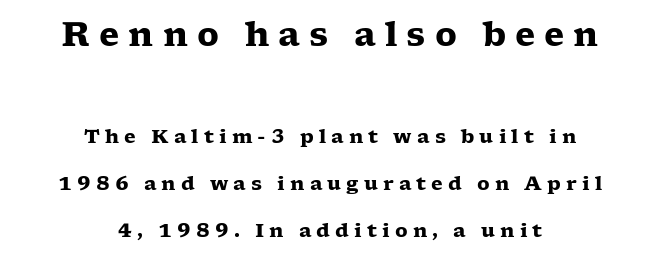
Line starts and ends both wander, symmetrically. The characters look thick and weighty, a clear bold. The line texture is sparse and dotted thanks to wide tracking. Horizontal bands of white between lines are thick stripes.
